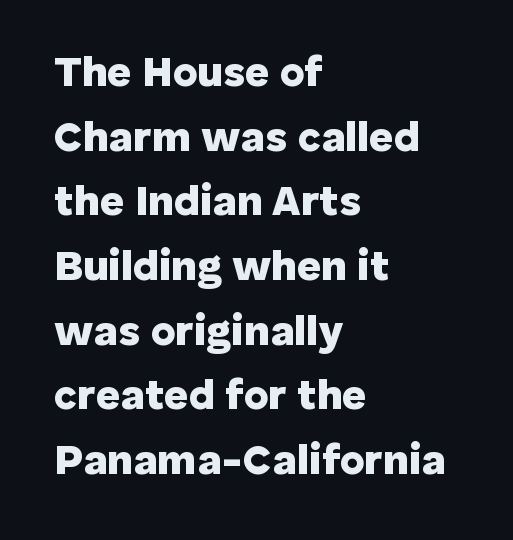
The image shows 42 px heavy sans-serif type, upright; set left-aligned, normal line spacing (1.54x), normal letter spacing, not underlined; low stroke contrast and a medium x-height.
